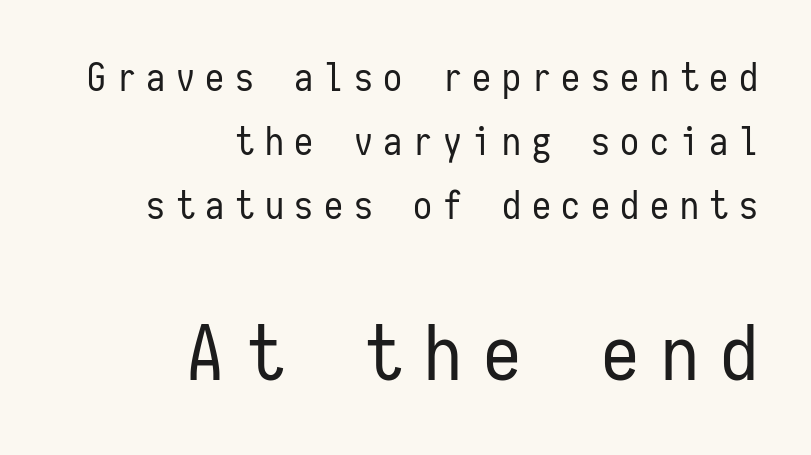
{"serif": "no", "italic": "no", "bold": "no", "weight": "regular", "width": "condensed", "stroke_contrast": "low", "x_height": "medium", "monospaced": "yes", "underline": "no", "align": "right", "line_spacing": "normal", "line_spacing_ratio": 1.68, "letter_spacing": "wide", "letter_spacing_em": 0.28, "larger_block": "second", "size_ratio": 2.0, "glyph_px": 76}
